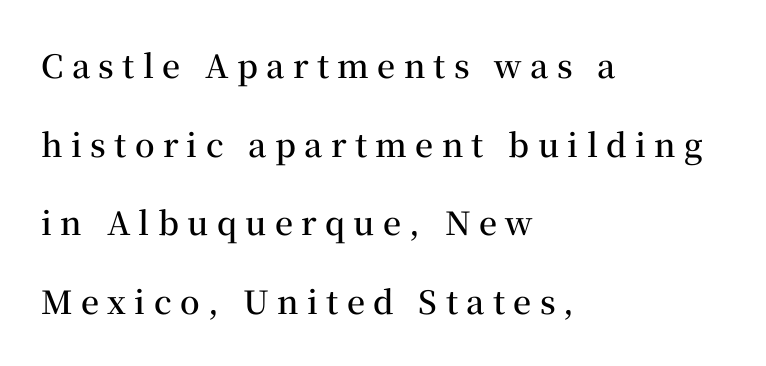
{"serif": "yes", "italic": "no", "bold": "semi", "weight": "semibold", "width": "normal", "stroke_contrast": "medium", "x_height": "medium", "monospaced": "no", "underline": "no", "align": "left", "line_spacing": "loose", "line_spacing_ratio": 2.46, "letter_spacing": "wide", "letter_spacing_em": 0.26, "glyph_px": 32}
